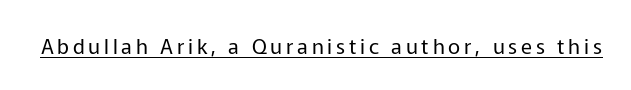
No extra ink here — the face is not bold. The rendered words wear a rule along their underside. Quick note: not italic, upright.
